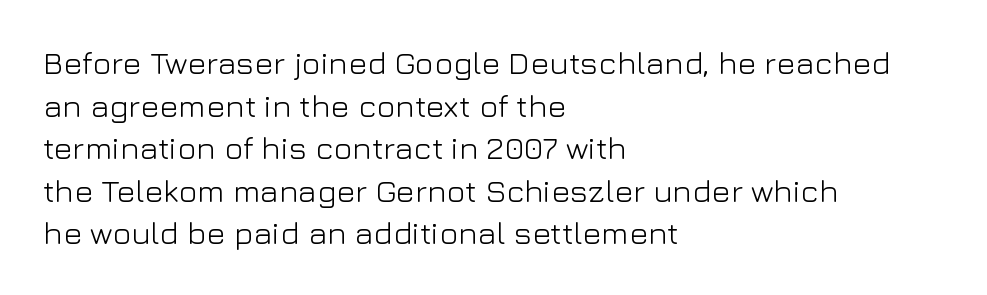
Q: Is the text bold? A: No.
Q: Is the text italic (slanted)? A: No, it is upright.
Q: Is the typeface a serif or a sans-serif typeface? A: Sans-serif.
Q: Is the text underlined? A: No.
Q: How is the paragraph aligned? A: Left-aligned.
Q: Is the spacing between letters normal or unusually wide? A: Normal.
Q: Is the spacing between lines tight, normal or loose? A: Normal.
Q: Width (condensed, normal, or wide)? A: Normal.
Q: Stroke contrast? A: Low.
Q: x-height? A: Medium.
Q: Monospaced? A: No.
